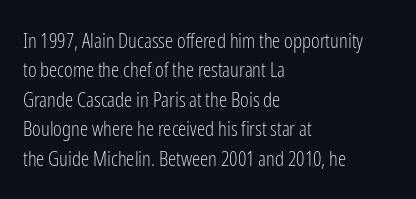
{"italic": "no", "bold": "no", "underline": "no", "align": "left", "line_spacing": "normal", "line_spacing_ratio": 1.4, "letter_spacing": "normal", "letter_spacing_em": 0.0, "glyph_px": 21}
